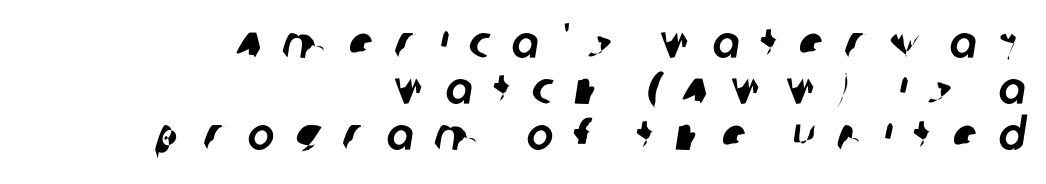
Q: Is the typeface a serif or a sans-serif typeface? A: Sans-serif.
Q: Is the text underlined? A: No.
Q: How is the paragraph aligned? A: Right-aligned.
Q: Is the spacing between letters normal or unusually wide? A: Unusually wide.
Q: Is the spacing between lines tight, normal or loose? A: Tight.
Q: Width (condensed, normal, or wide)? A: Normal.
Q: Stroke contrast? A: Low.
Q: x-height? A: Large.
Q: Monospaced? A: No.
